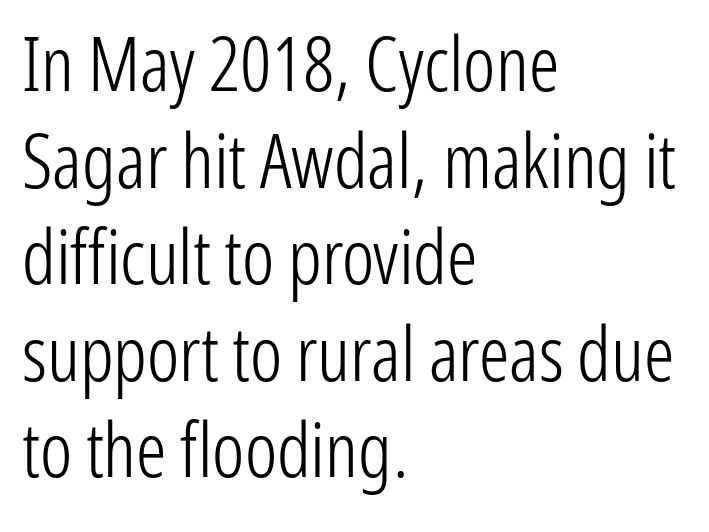
{"serif": "no", "italic": "no", "bold": "no", "weight": "light", "width": "condensed", "stroke_contrast": "low", "x_height": "medium", "monospaced": "no", "underline": "no", "align": "left", "line_spacing": "normal", "line_spacing_ratio": 1.27, "letter_spacing": "normal", "letter_spacing_em": 0.0, "glyph_px": 76}
